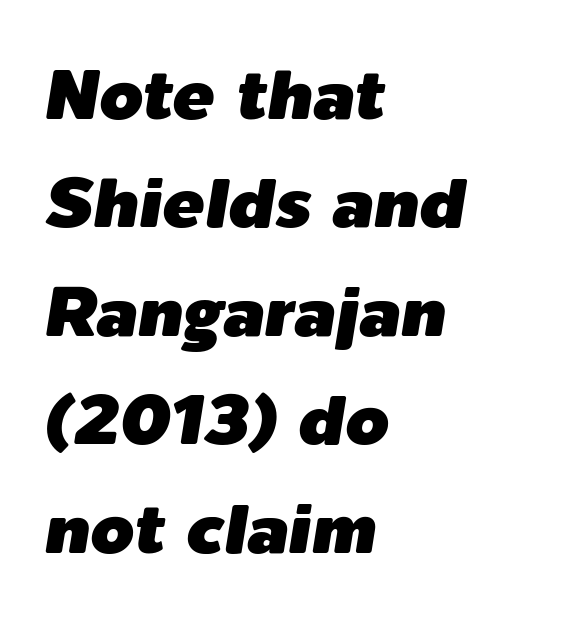
The image shows 70 px text type, italic (leaning right); set left-aligned, normal line spacing (1.55x), normal letter spacing, not underlined; low stroke contrast and a medium x-height.
